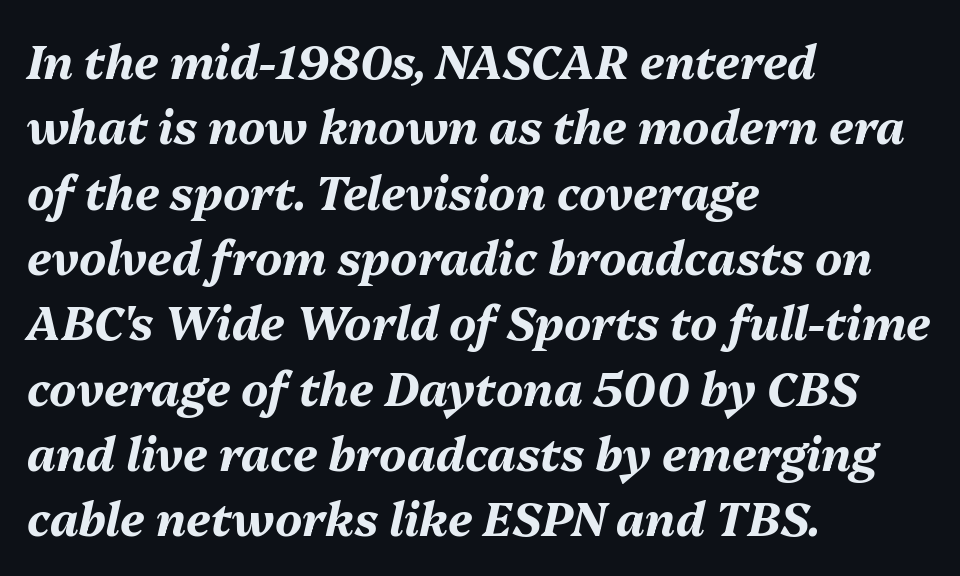
Q: Is the text bold? A: Yes.
Q: Is the text italic (slanted)? A: Yes, it leans right by about 13 degrees.
Q: Is the text underlined? A: No.
Q: How is the paragraph aligned? A: Left-aligned.
Q: Is the spacing between letters normal or unusually wide? A: Normal.
Q: Is the spacing between lines tight, normal or loose? A: Normal.
Q: Width (condensed, normal, or wide)? A: Normal.
Q: Stroke contrast? A: Medium.
Q: x-height? A: Medium.
Q: Monospaced? A: No.
